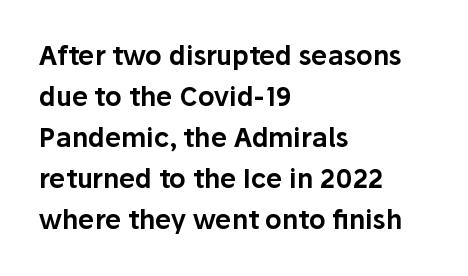
Q: Is the text italic (slanted)? A: No, it is upright.
Q: Is the text underlined? A: No.
Q: How is the paragraph aligned? A: Left-aligned.
Q: Is the spacing between letters normal or unusually wide? A: Normal.
Q: Is the spacing between lines tight, normal or loose? A: Normal.
